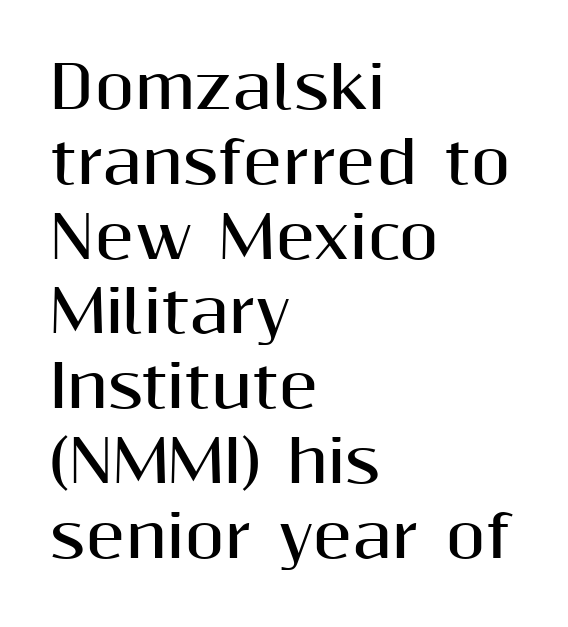
{"serif": "no", "italic": "no", "bold": "yes", "weight": "bold", "width": "normal", "stroke_contrast": "medium", "x_height": "medium", "monospaced": "no", "underline": "no", "align": "left", "line_spacing": "normal", "line_spacing_ratio": 1.29, "letter_spacing": "normal", "letter_spacing_em": 0.0, "glyph_px": 58}
